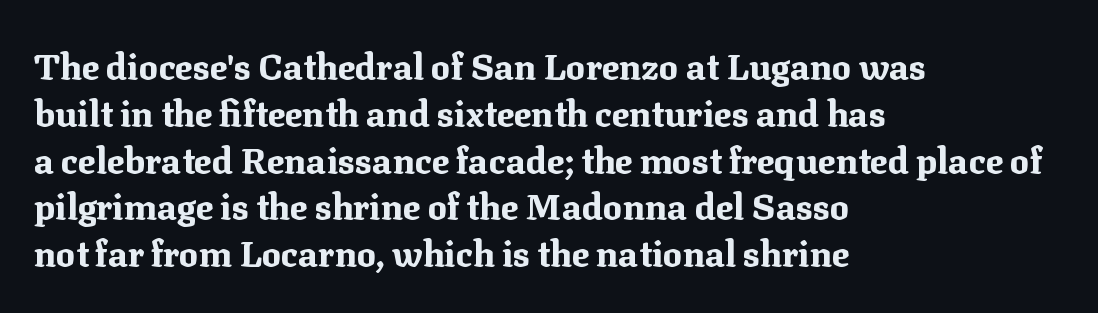
{"serif": "yes", "italic": "no", "bold": "yes", "weight": "bold", "width": "normal", "stroke_contrast": "medium", "x_height": "medium", "monospaced": "no", "underline": "no", "align": "left", "line_spacing": "normal", "line_spacing_ratio": 1.3, "letter_spacing": "normal", "letter_spacing_em": 0.0, "glyph_px": 36}
